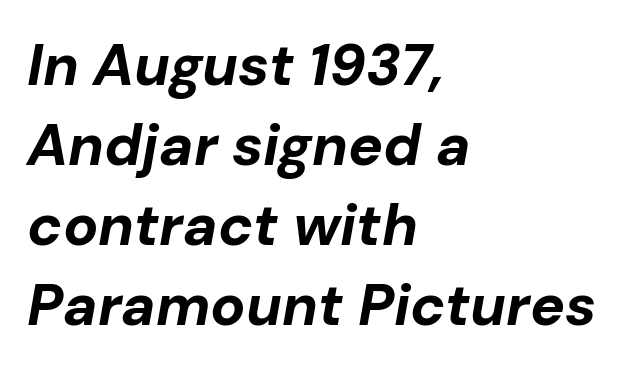
Q: Is the text bold? A: Yes.
Q: Is the text italic (slanted)? A: Yes, it leans right by about 10 degrees.
Q: Is the text underlined? A: No.
Q: How is the paragraph aligned? A: Left-aligned.
Q: Is the spacing between letters normal or unusually wide? A: Normal.
Q: Is the spacing between lines tight, normal or loose? A: Normal.
Q: Width (condensed, normal, or wide)? A: Normal.
Q: Stroke contrast? A: Low.
Q: x-height? A: Medium.
Q: Monospaced? A: No.
